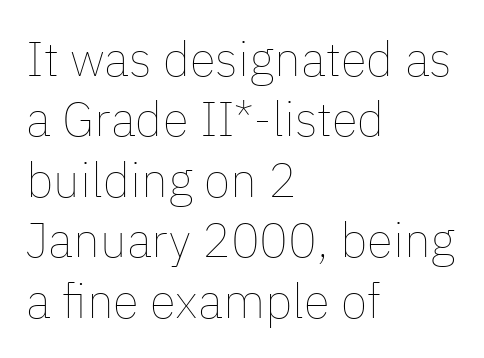
The image shows 48 px thin type, upright; set left-aligned, normal line spacing (1.26x), normal letter spacing, not underlined; low stroke contrast and a medium x-height.
